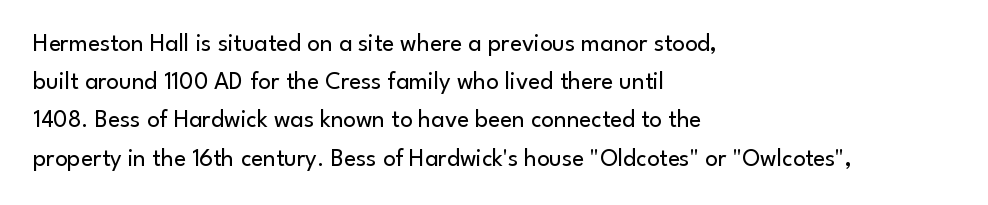
The glyphs are unaccompanied by any horizontal stroke below them. Posture: vertical. These lines keep a tight, regular rhythm from letter to letter. Interline gaps are of average width in this sample. The paragraph shown leans on its left margin.
